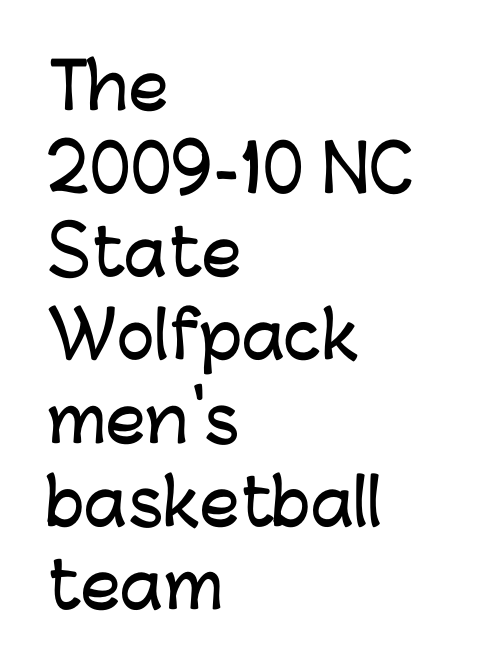
{"serif": "no", "italic": "no", "width": "normal", "stroke_contrast": "low", "x_height": "medium", "monospaced": "no", "underline": "no", "align": "left", "line_spacing": "normal", "line_spacing_ratio": 1.32, "letter_spacing": "normal", "letter_spacing_em": 0.0, "glyph_px": 63}
